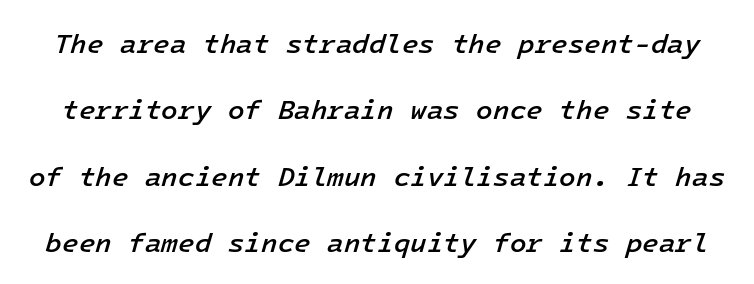
Underline: absent. The space between consecutive lines is lavish. Tracking value appears to be zero — textbook default spacing. The rendering applies a slant to the glyphs. The glyphs have the mass of a demibold cut, below bold.
